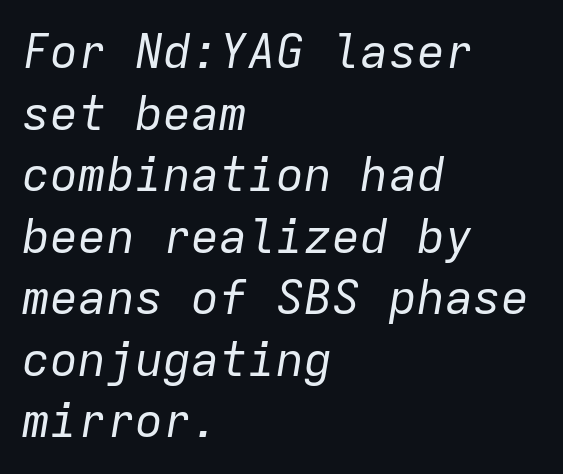
The strokes carry an ordinary text weight at most. Descenders are the only things crossing below the line. In terms of posture, this sample is oblique. Rows of type keep a routine distance in the vertical direction.
